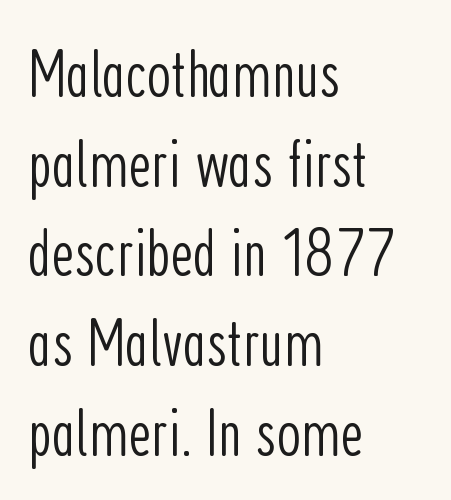
Q: Is the text bold? A: No.
Q: Is the text italic (slanted)? A: No, it is upright.
Q: Is the typeface a serif or a sans-serif typeface? A: Sans-serif.
Q: Is the text underlined? A: No.
Q: How is the paragraph aligned? A: Left-aligned.
Q: Is the spacing between letters normal or unusually wide? A: Normal.
Q: Is the spacing between lines tight, normal or loose? A: Normal.
Q: Width (condensed, normal, or wide)? A: Condensed.
Q: Stroke contrast? A: Low.
Q: x-height? A: Medium.
Q: Monospaced? A: No.
